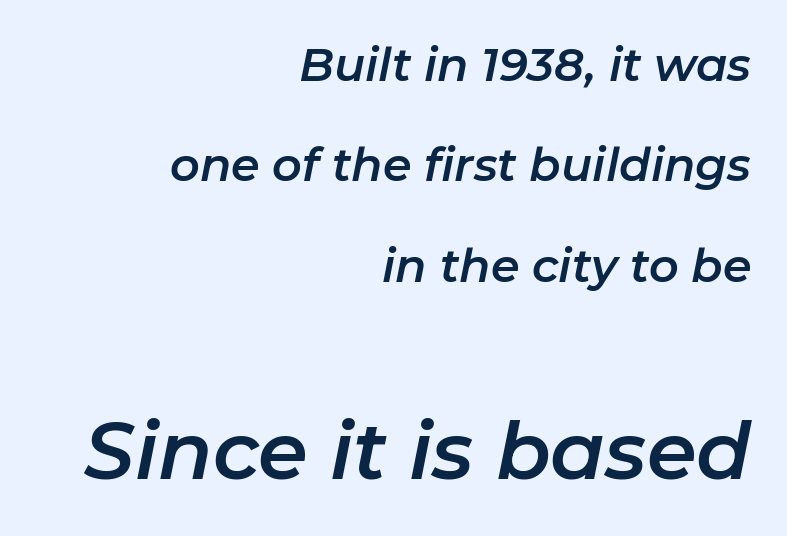
Q: Is the text italic (slanted)? A: Yes, it leans right by about 11 degrees.
Q: Is the text underlined? A: No.
Q: How is the paragraph aligned? A: Right-aligned.
Q: Is the spacing between letters normal or unusually wide? A: Normal.
Q: Is the spacing between lines tight, normal or loose? A: Loose.
Q: Which block of text is set in a larger size, the first (top) or the second (bottom)? A: The second (bottom) one.
Q: Width (condensed, normal, or wide)? A: Normal.
Q: Stroke contrast? A: Low.
Q: x-height? A: Medium.
Q: Monospaced? A: No.
